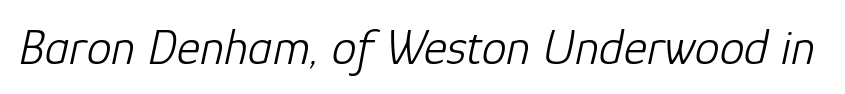
The image shows 50 px light type, italic (leaning right); set normal letter spacing, not underlined; low stroke contrast and a medium x-height.
